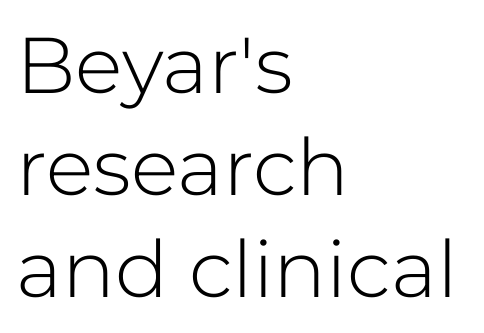
Q: Is the text bold? A: No.
Q: Is the text italic (slanted)? A: No, it is upright.
Q: Is the typeface a serif or a sans-serif typeface? A: Sans-serif.
Q: Is the text underlined? A: No.
Q: How is the paragraph aligned? A: Left-aligned.
Q: Is the spacing between letters normal or unusually wide? A: Normal.
Q: Is the spacing between lines tight, normal or loose? A: Normal.
Q: Width (condensed, normal, or wide)? A: Normal.
Q: Stroke contrast? A: Low.
Q: x-height? A: Medium.
Q: Monospaced? A: No.
